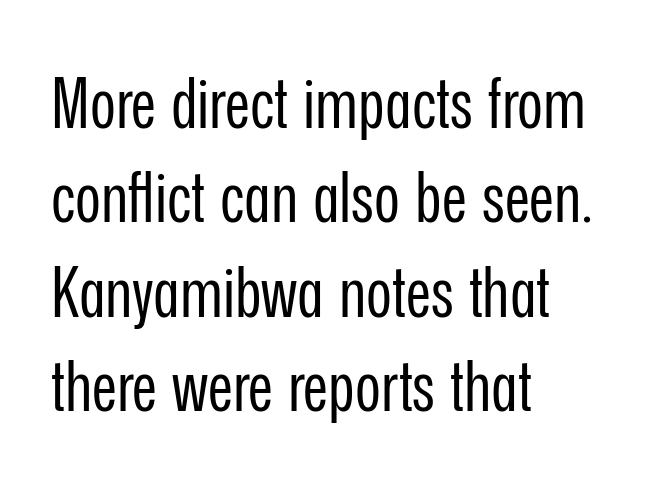
The image shows 70 px regular-weight, condensed sans-serif type, upright; set left-aligned, normal line spacing (1.35x), normal letter spacing, not underlined; low stroke contrast and a medium x-height.
